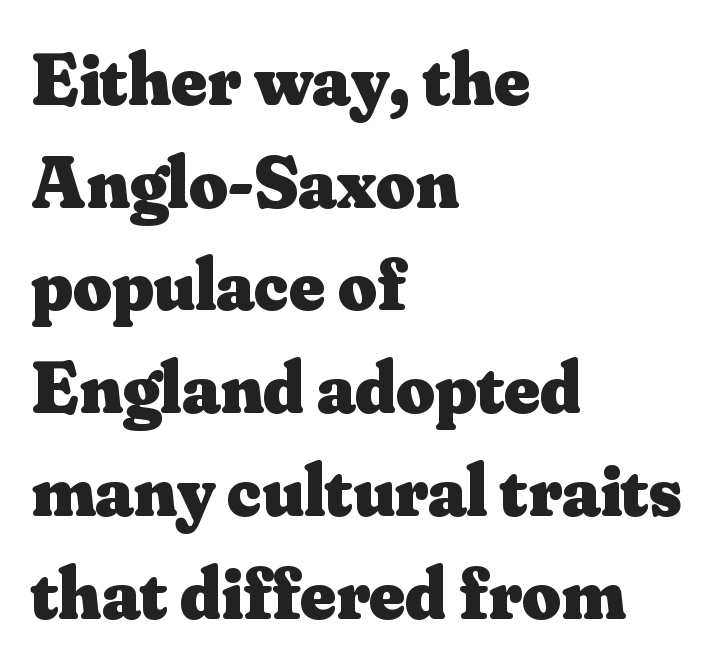
Q: Is the text bold? A: Yes.
Q: Is the text italic (slanted)? A: No, it is upright.
Q: Is the typeface a serif or a sans-serif typeface? A: Serif.
Q: Is the text underlined? A: No.
Q: How is the paragraph aligned? A: Left-aligned.
Q: Is the spacing between letters normal or unusually wide? A: Normal.
Q: Is the spacing between lines tight, normal or loose? A: Normal.
Q: Width (condensed, normal, or wide)? A: Normal.
Q: Stroke contrast? A: Medium.
Q: x-height? A: Small.
Q: Monospaced? A: No.
